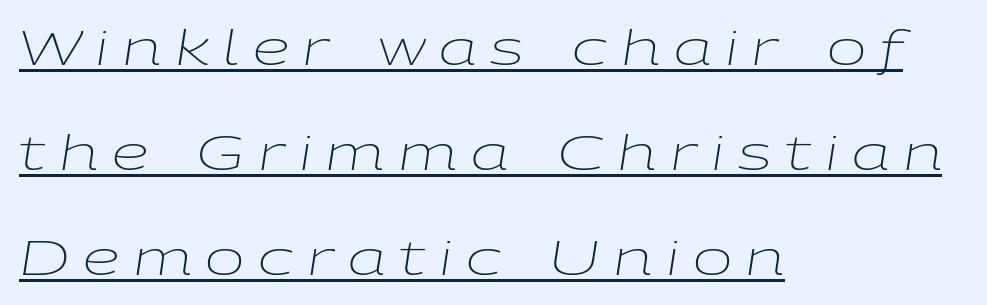
Q: Is the text bold? A: No.
Q: Is the text italic (slanted)? A: Yes, it leans right by about 9 degrees.
Q: Is the text underlined? A: Yes.
Q: How is the paragraph aligned? A: Left-aligned.
Q: Is the spacing between letters normal or unusually wide? A: Unusually wide.
Q: Is the spacing between lines tight, normal or loose? A: Loose.
Q: Width (condensed, normal, or wide)? A: Wide.
Q: Stroke contrast? A: Low.
Q: x-height? A: Medium.
Q: Monospaced? A: No.
